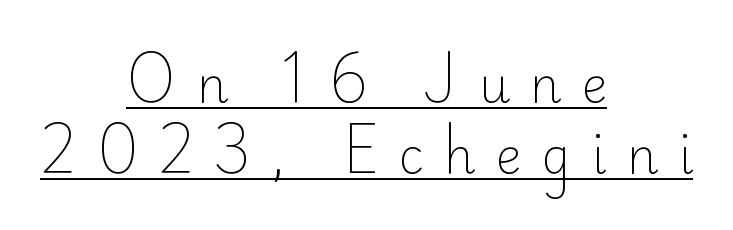
Q: Is the text bold? A: No.
Q: Is the text italic (slanted)? A: No, it is upright.
Q: Is the typeface a serif or a sans-serif typeface? A: Sans-serif.
Q: Is the text underlined? A: Yes.
Q: How is the paragraph aligned? A: Centered.
Q: Is the spacing between letters normal or unusually wide? A: Unusually wide.
Q: Is the spacing between lines tight, normal or loose? A: Normal.
Q: Width (condensed, normal, or wide)? A: Normal.
Q: Stroke contrast? A: Low.
Q: x-height? A: Small.
Q: Monospaced? A: No.
